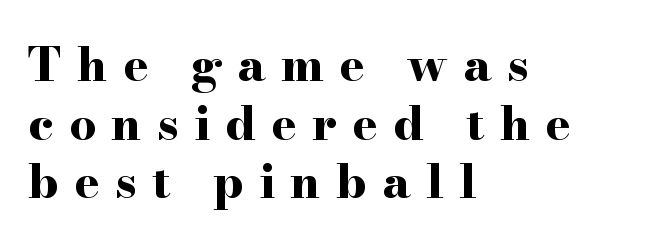
The glyphs have the mass of a bold cut. The paragraph shown leans on its left margin. The face used here is proportionally spaced, like ordinary book or web type. In terms of letterspacing, this is a distinctly airy, spread setting.
